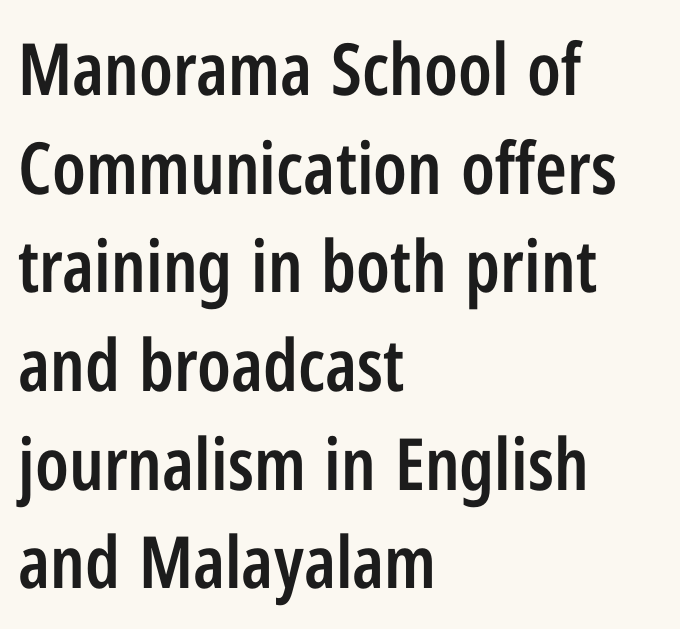
The image shows 72 px semibold, condensed sans-serif type, upright; set left-aligned, normal line spacing (1.37x), normal letter spacing, not underlined; low stroke contrast and a medium x-height.
